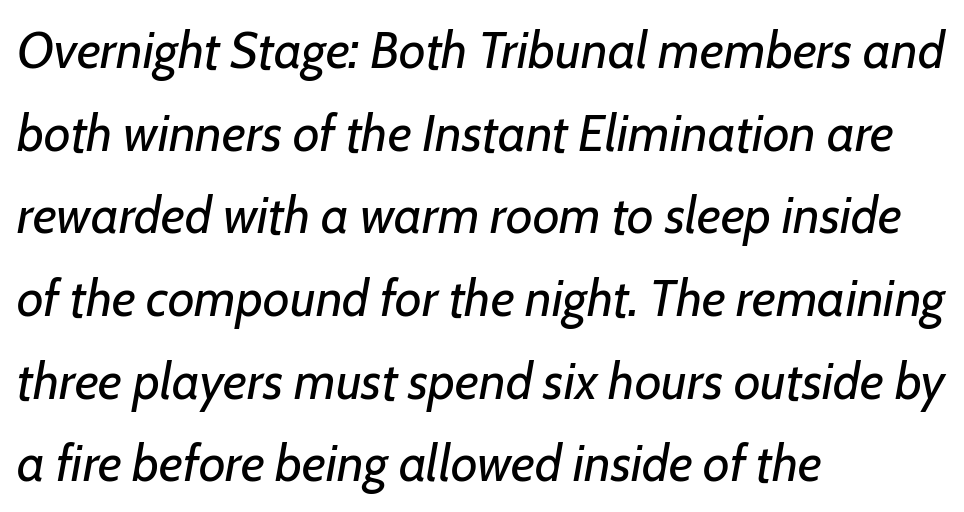
Q: Is the text bold? A: No.
Q: Is the text italic (slanted)? A: Yes, it leans right by about 7 degrees.
Q: Is the text underlined? A: No.
Q: How is the paragraph aligned? A: Left-aligned.
Q: Is the spacing between letters normal or unusually wide? A: Normal.
Q: Is the spacing between lines tight, normal or loose? A: Normal.
Q: Width (condensed, normal, or wide)? A: Normal.
Q: Stroke contrast? A: Low.
Q: x-height? A: Medium.
Q: Monospaced? A: No.
